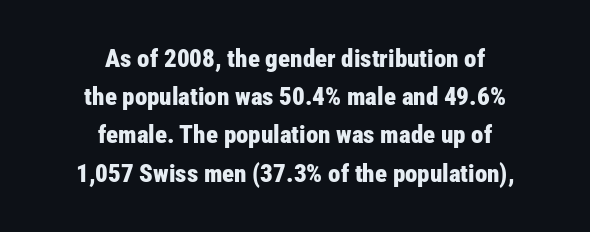
The image shows 25 px bold type, upright; set centered, normal line spacing (1.53x), normal letter spacing, not underlined.
